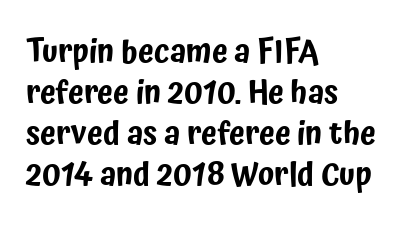
{"serif": "no", "italic": "no", "width": "condensed", "stroke_contrast": "low", "x_height": "medium", "monospaced": "no", "underline": "no", "align": "left", "line_spacing": "normal", "line_spacing_ratio": 1.28, "letter_spacing": "normal", "letter_spacing_em": 0.0, "glyph_px": 32}
